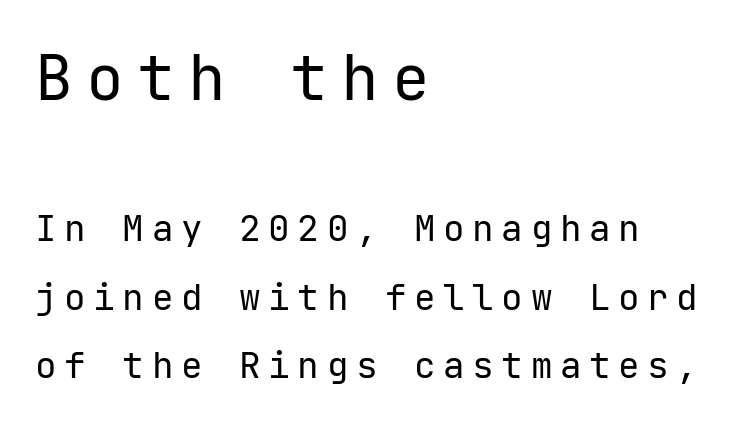
{"serif": "no", "italic": "no", "bold": "no", "weight": "regular", "width": "normal", "stroke_contrast": "low", "x_height": "medium", "underline": "no", "align": "left", "line_spacing_ratio": 1.89, "letter_spacing": "wide", "letter_spacing_em": 0.21, "larger_block": "first", "size_ratio": 1.75, "glyph_px": 63}
